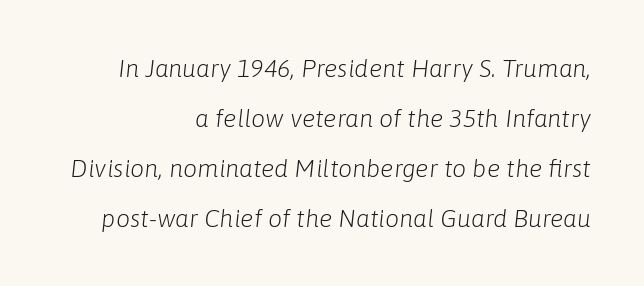
The image shows 25 px text type, italic (leaning right); set right-aligned, loose line spacing (2.0x), normal letter spacing, not underlined.
